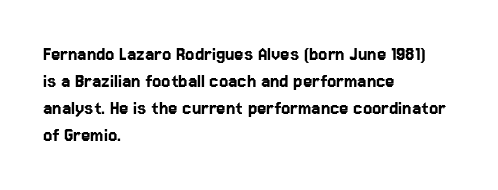
The letters stand straight up with perfectly vertical stems. Tracking here is standard; glyphs follow each other at the usual distance. Whoever set this chose a conventional vertical rhythm. The paragraph has a hard left edge and a soft right edge. Has an underline been added? It has not.
